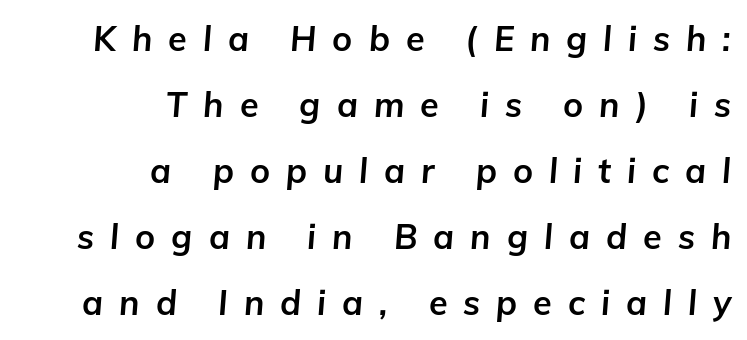
{"italic": "yes", "lean": "right", "slant_degrees": 5, "bold": "yes", "weight": "bold", "width": "normal", "stroke_contrast": "low", "x_height": "medium", "monospaced": "no", "underline": "no", "align": "right", "line_spacing": "loose", "line_spacing_ratio": 1.94, "letter_spacing": "wide", "letter_spacing_em": 0.47, "glyph_px": 34}
